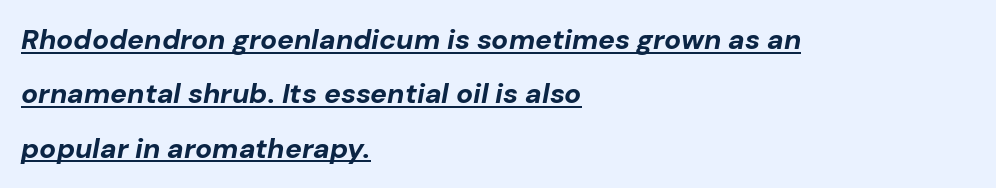
{"italic": "yes", "lean": "right", "slant_degrees": 10, "bold": "yes", "weight": "bold", "width": "normal", "stroke_contrast": "low", "x_height": "medium", "monospaced": "no", "underline": "yes", "align": "left", "line_spacing": "loose", "line_spacing_ratio": 1.94, "letter_spacing": "normal", "letter_spacing_em": 0.0, "glyph_px": 28}
